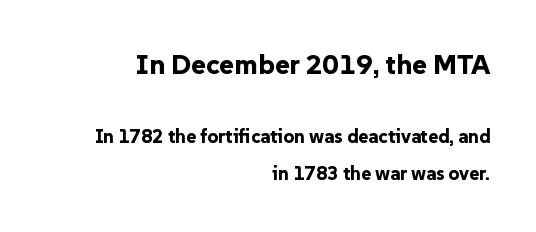
The image shows 28 px bold sans-serif type, upright; set right-aligned, loose line spacing (1.97x), normal letter spacing, not underlined; the first (top) block is 1.47x larger; low stroke contrast and a medium x-height.
